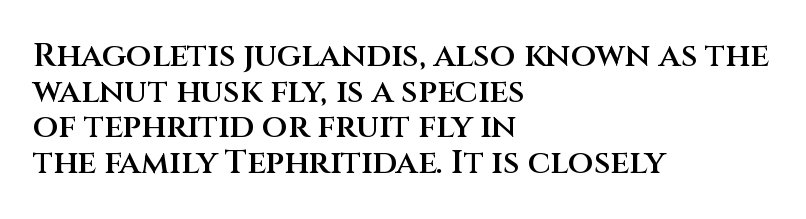
The image shows 33 px semibold sans-serif type, upright; set left-aligned, tight line spacing (1.08x), normal letter spacing, not underlined; medium stroke contrast and a large x-height.
